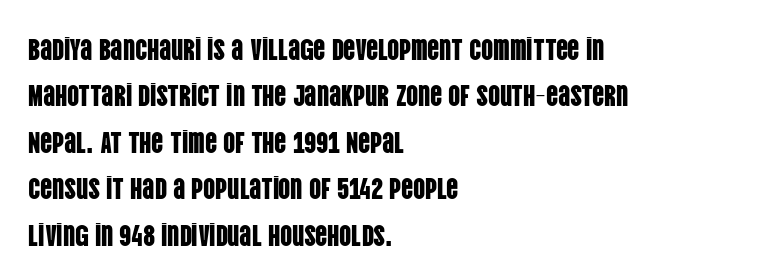
Spacing verdict: proportional, widths tailored to each character. Look at the bottom of the vertical strokes: they stop flat, with no serifs. The lettering holds an erect, upright posture throughout. The rag falls on the right side of this text block. No word sits above an underline.
